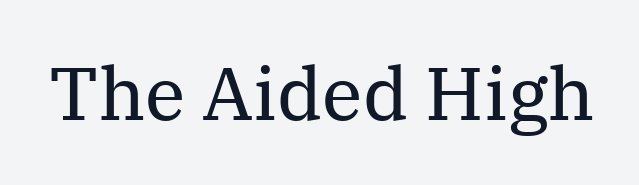
The image shows 74 px regular-weight serif type, upright; set normal letter spacing, not underlined; medium stroke contrast and a medium x-height.
